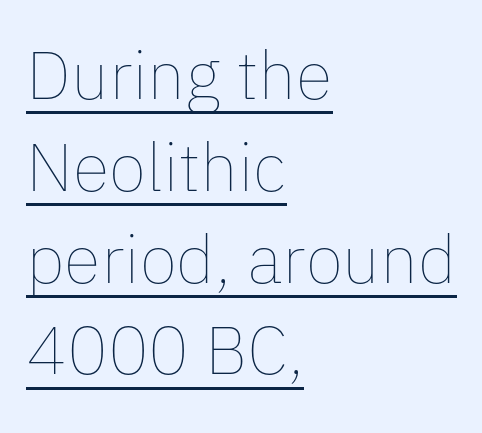
Q: Is the text bold? A: No.
Q: Is the text italic (slanted)? A: No, it is upright.
Q: Is the text underlined? A: Yes.
Q: How is the paragraph aligned? A: Left-aligned.
Q: Is the spacing between letters normal or unusually wide? A: Normal.
Q: Is the spacing between lines tight, normal or loose? A: Normal.
Q: Width (condensed, normal, or wide)? A: Normal.
Q: Stroke contrast? A: Low.
Q: x-height? A: Medium.
Q: Monospaced? A: No.
